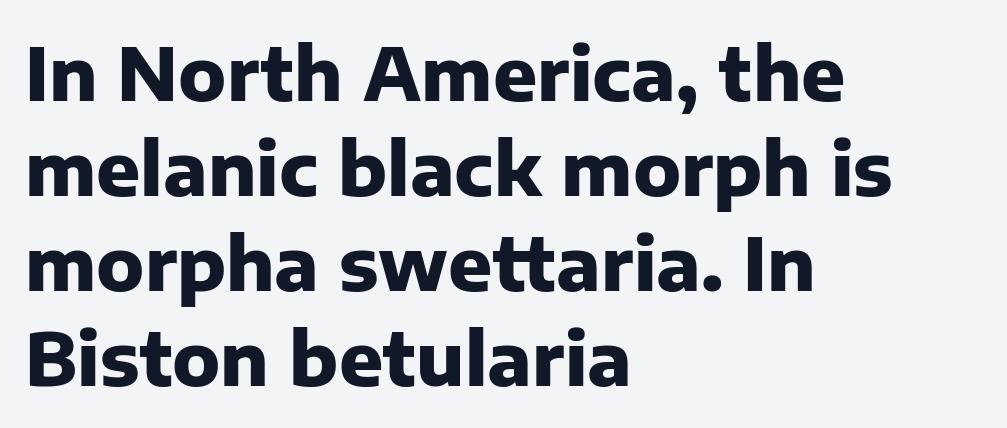
A bare baseline throughout the passage. Unlike a traditional serif, this face leaves its strokes unadorned. How are the letters spaced? Ordinarily, with no added tracking. Does the copy run flush right? No — it runs flush left.
